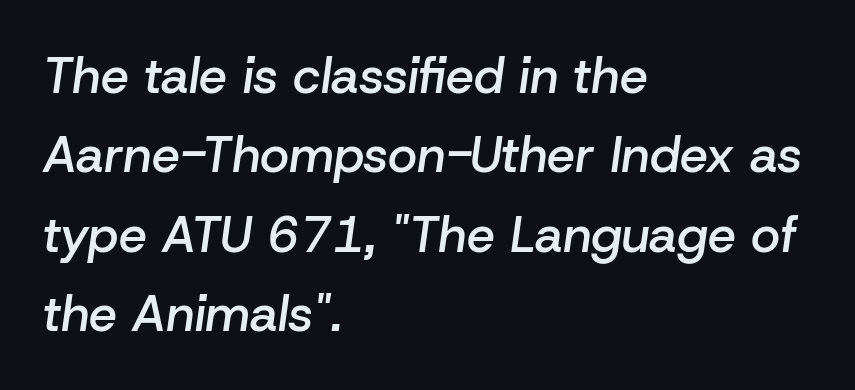
The image shows 50 px semibold type, italic (leaning right); set left-aligned, normal line spacing (1.59x), normal letter spacing, not underlined; low stroke contrast and a medium x-height.
